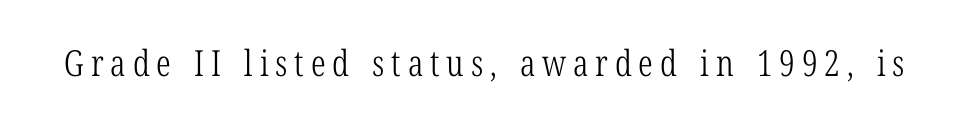
Q: Is the text bold? A: No.
Q: Is the text italic (slanted)? A: No, it is upright.
Q: Is the typeface a serif or a sans-serif typeface? A: Serif.
Q: Is the text underlined? A: No.
Q: Width (condensed, normal, or wide)? A: Condensed.
Q: Stroke contrast? A: Low.
Q: x-height? A: Medium.
Q: Monospaced? A: No.
